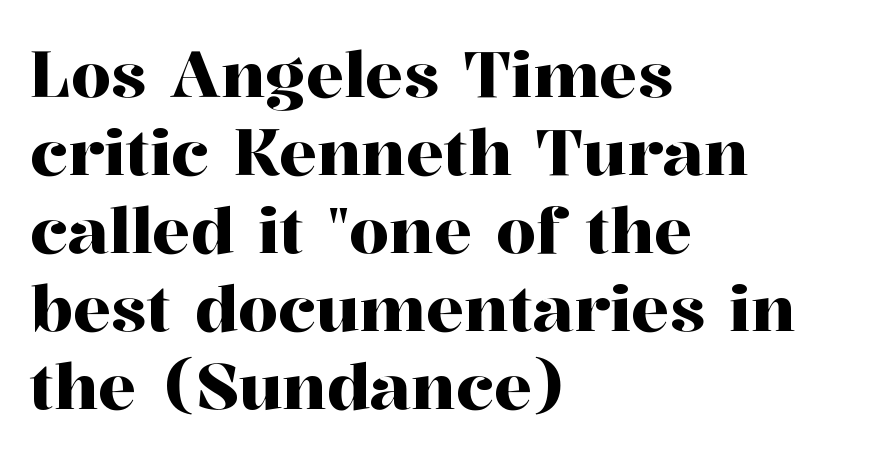
The image shows 64 px serif type, upright; set left-aligned, line spacing 1.22x, normal letter spacing, not underlined; high stroke contrast and a medium x-height.
